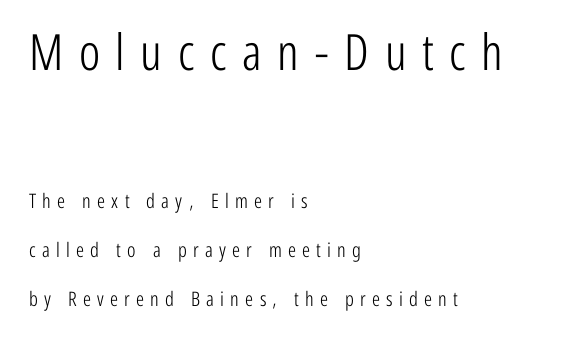
Just letters on the line, the space beneath them empty. Glyph-to-glyph distance is far greater than everyday printed text. No chunkiness to these letters — they're not bold. The glyphs in this specimen are sans serif.
